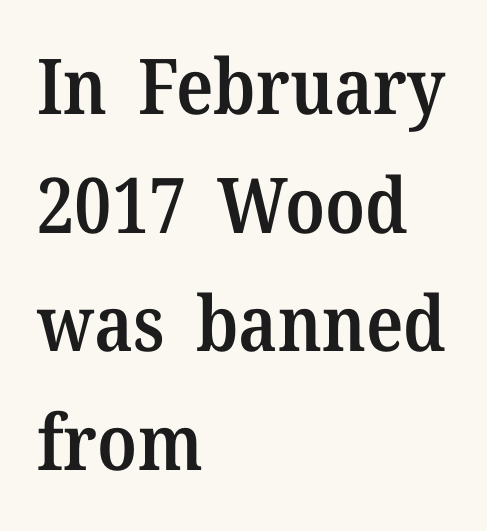
Q: Is the text bold? A: Semi-bold.
Q: Is the text italic (slanted)? A: No, it is upright.
Q: Is the typeface a serif or a sans-serif typeface? A: Serif.
Q: Is the text underlined? A: No.
Q: How is the paragraph aligned? A: Left-aligned.
Q: Is the spacing between letters normal or unusually wide? A: Normal.
Q: Is the spacing between lines tight, normal or loose? A: Normal.
Q: Width (condensed, normal, or wide)? A: Normal.
Q: Stroke contrast? A: Medium.
Q: x-height? A: Medium.
Q: Monospaced? A: No.
